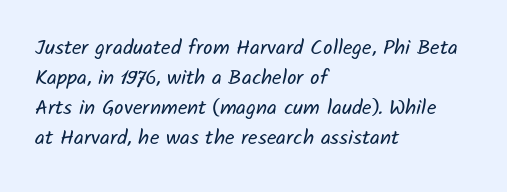
Has an underline been added? It has not. The face looks like a standard text weight, possibly lighter. The designer left line spacing at the default. Letter spacing: default.
